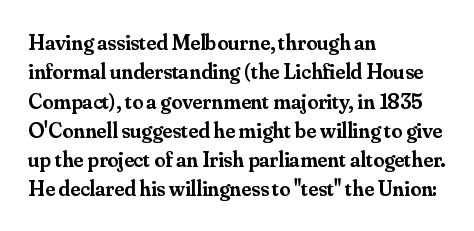
Unmarked baselines from the first word to the last. Does the copy run flush right? No — it runs flush left. Every stem runs plumb, perpendicular to the baseline. Each glyph is drawn with semibold strokes, heavier than normal yet not fully bold. The rendering keeps characters at their native spacing.
